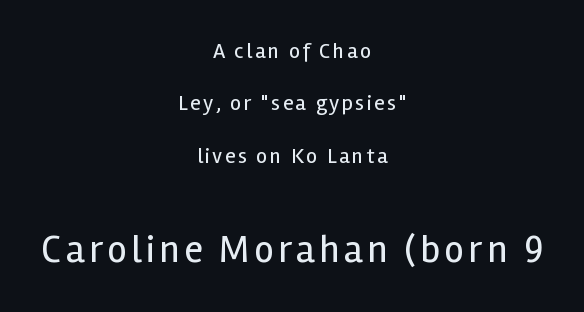
The image shows 39 px regular-weight sans-serif type, upright; set centered, loose line spacing (2.38x), not underlined; the second (bottom) block is 1.77x larger; a medium x-height.
